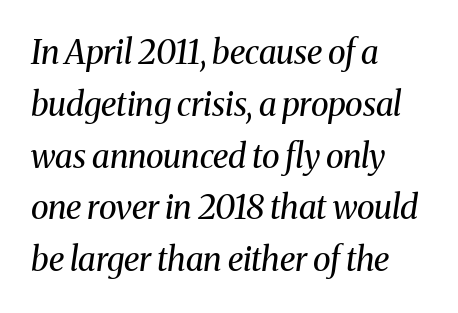
Q: Is the text bold? A: No.
Q: Is the text italic (slanted)? A: Yes, it leans right by about 8 degrees.
Q: Is the typeface a serif or a sans-serif typeface? A: Serif.
Q: Is the text underlined? A: No.
Q: How is the paragraph aligned? A: Left-aligned.
Q: Is the spacing between letters normal or unusually wide? A: Normal.
Q: Is the spacing between lines tight, normal or loose? A: Normal.
Q: Width (condensed, normal, or wide)? A: Normal.
Q: Stroke contrast? A: Medium.
Q: x-height? A: Medium.
Q: Monospaced? A: No.
